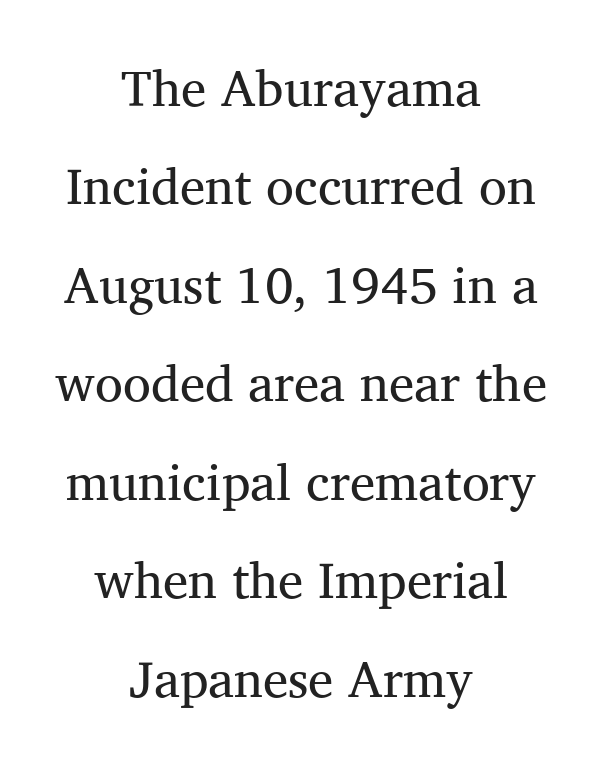
This sample has the flowing, uneven cadence of proportional lettering. The space directly below the letters is spotless. The letterforms sit at book weight or below. I'd call this a serif setting — the letters wear small feet. How are the letters spaced? Ordinarily, with no added tracking.
